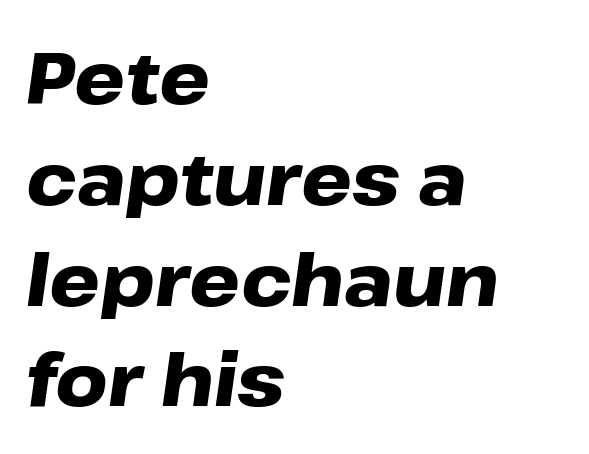
{"italic": "yes", "lean": "right", "slant_degrees": 8, "bold": "yes", "weight": "heavy", "width": "wide", "stroke_contrast": "low", "x_height": "medium", "monospaced": "no", "underline": "no", "align": "left", "line_spacing": "normal", "line_spacing_ratio": 1.4, "letter_spacing": "normal", "letter_spacing_em": 0.0, "glyph_px": 72}
